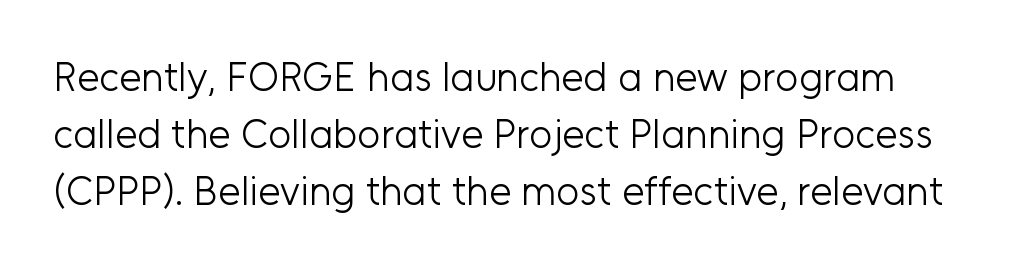
This rendering leaves character spacing at its baseline value. The weight tops out at a normal text grade. Glance below the letters and you will spot only blank space. Baseline-to-baseline distance is the conventional proportion of letter height. Check where the strokes stop: nothing finishes them off — pure sans. Italic? Not at all — the glyphs are vertical.
